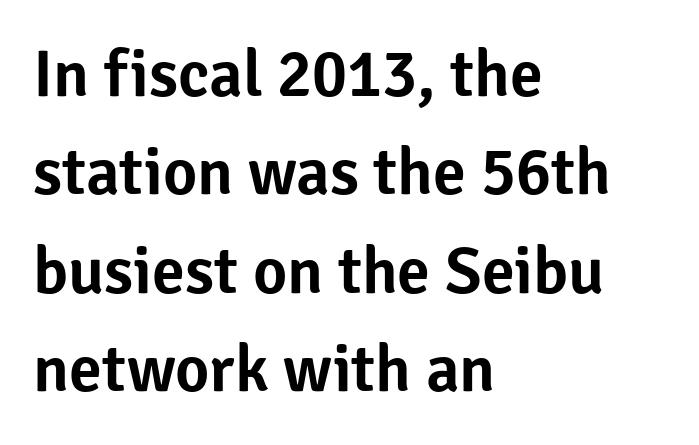
Regarding serifs, this sample does without them. All the whitespace from short lines collects on the right. The passage shown is not underscored anywhere. Caption: standard tracking, unaltered.
